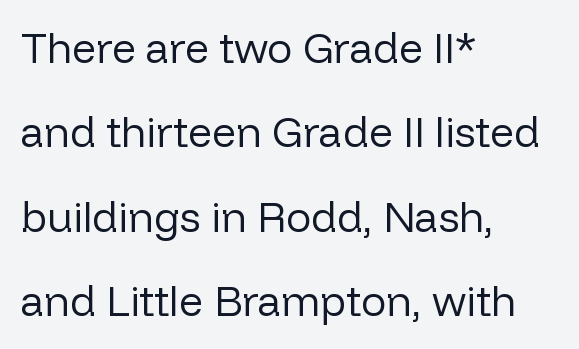
The image shows 42 px regular-weight sans-serif type, upright; set left-aligned, loose line spacing (2.01x), normal letter spacing, not underlined; low stroke contrast and a medium x-height.
